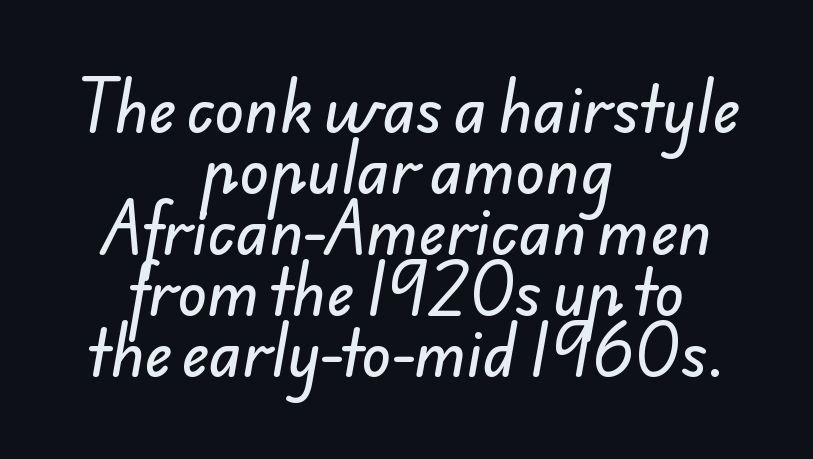
The image shows 61 px sans-serif type; set centered, tight line spacing (1.0x), normal letter spacing, not underlined; low stroke contrast and a small x-height.
